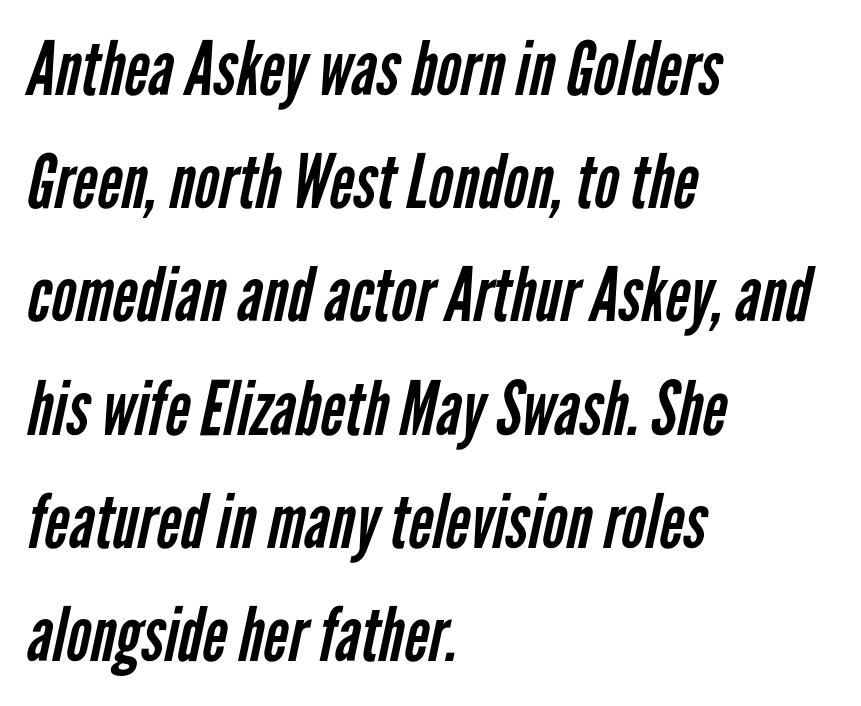
Q: Is the text bold? A: No.
Q: Is the typeface a serif or a sans-serif typeface? A: Sans-serif.
Q: Is the text underlined? A: No.
Q: How is the paragraph aligned? A: Left-aligned.
Q: Is the spacing between letters normal or unusually wide? A: Normal.
Q: Is the spacing between lines tight, normal or loose? A: Normal.
Q: Width (condensed, normal, or wide)? A: Condensed.
Q: Stroke contrast? A: Low.
Q: x-height? A: Medium.
Q: Monospaced? A: No.
